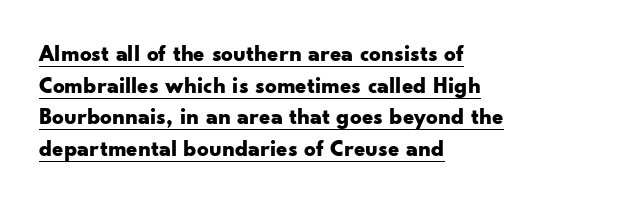
The image shows 23 px bold type, upright; set left-aligned, normal line spacing (1.37x), normal letter spacing, underlined.
